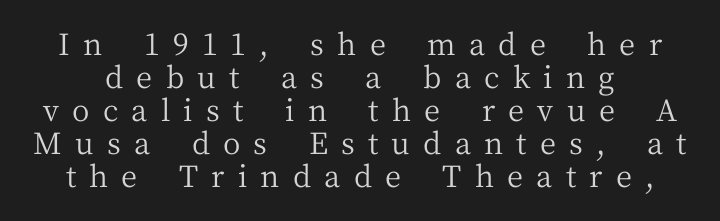
Q: Is the text bold? A: No.
Q: Is the text italic (slanted)? A: No, it is upright.
Q: Is the typeface a serif or a sans-serif typeface? A: Serif.
Q: Is the text underlined? A: No.
Q: Is the spacing between letters normal or unusually wide? A: Unusually wide.
Q: Is the spacing between lines tight, normal or loose? A: Tight.
Q: Width (condensed, normal, or wide)? A: Normal.
Q: Stroke contrast? A: Medium.
Q: x-height? A: Medium.
Q: Monospaced? A: No.
